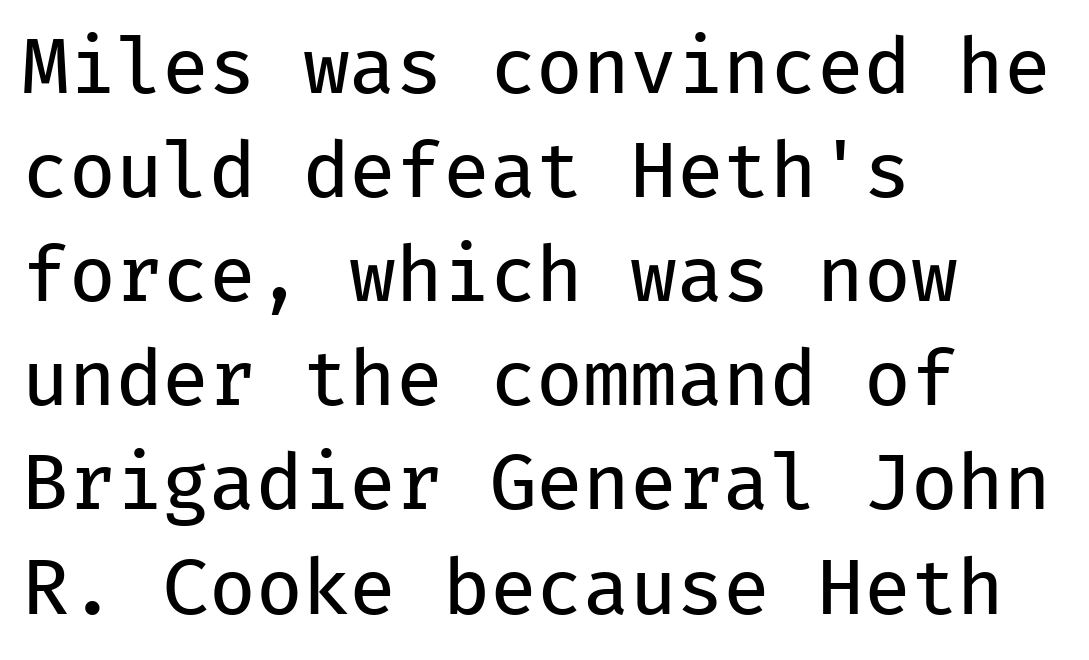
Q: Is the text bold? A: No.
Q: Is the text italic (slanted)? A: No, it is upright.
Q: Is the typeface a serif or a sans-serif typeface? A: Sans-serif.
Q: Is the text underlined? A: No.
Q: How is the paragraph aligned? A: Left-aligned.
Q: Is the spacing between letters normal or unusually wide? A: Normal.
Q: Is the spacing between lines tight, normal or loose? A: Normal.
Q: Width (condensed, normal, or wide)? A: Normal.
Q: Stroke contrast? A: Low.
Q: x-height? A: Medium.
Q: Monospaced? A: Yes.
